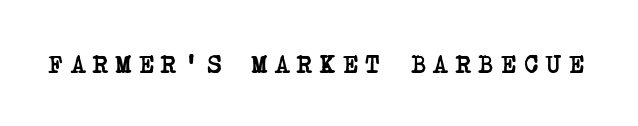
Q: Is the text bold? A: Yes.
Q: Is the text underlined? A: No.
Q: Is the spacing between letters normal or unusually wide? A: Unusually wide.
